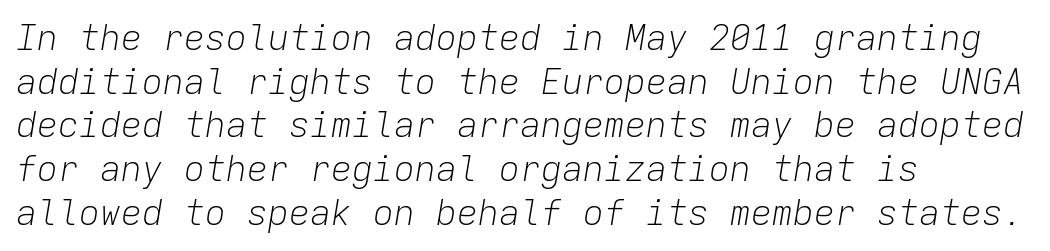
The image shows 35 px light type, italic (leaning right), monospaced; set left-aligned, normal line spacing (1.25x), normal letter spacing, not underlined; low stroke contrast and a medium x-height.
